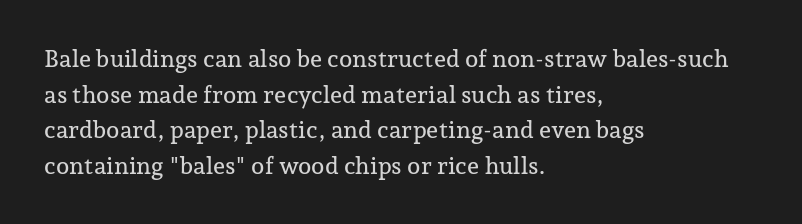
The image shows 24 px text type, upright; set left-aligned, normal line spacing (1.48x), normal letter spacing, not underlined.
